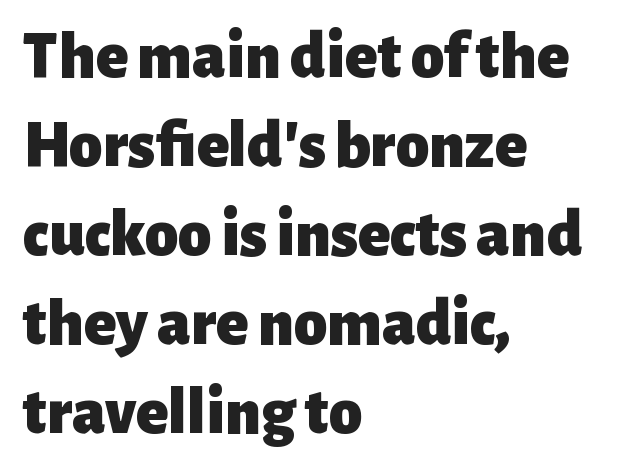
The image shows 67 px heavy sans-serif type, upright; set left-aligned, normal line spacing (1.33x), normal letter spacing, not underlined; low stroke contrast and a medium x-height.
